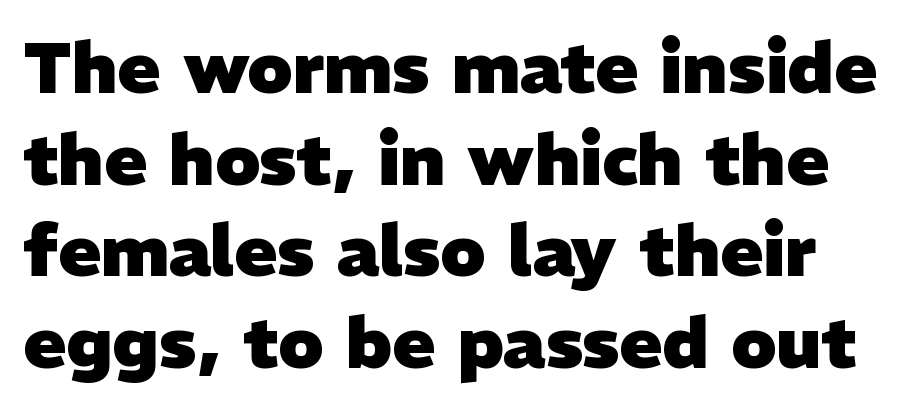
The image shows 71 px heavy sans-serif type; set normal line spacing (1.29x), normal letter spacing, not underlined; low stroke contrast and a medium x-height.
